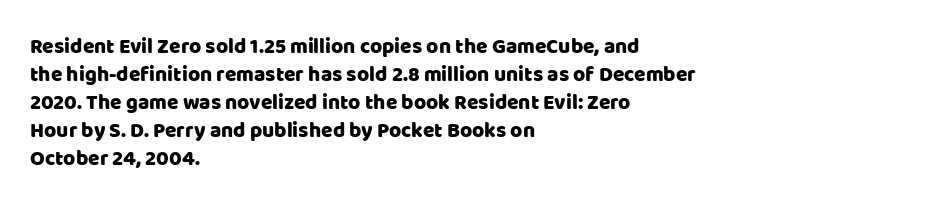
Q: Is the text italic (slanted)? A: No, it is upright.
Q: Is the text underlined? A: No.
Q: How is the paragraph aligned? A: Left-aligned.
Q: Is the spacing between letters normal or unusually wide? A: Normal.
Q: Is the spacing between lines tight, normal or loose? A: Normal.
